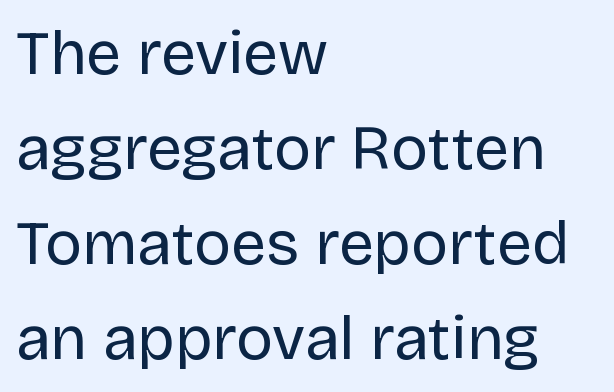
{"serif": "no", "italic": "no", "bold": "no", "weight": "regular", "width": "normal", "stroke_contrast": "low", "x_height": "large", "monospaced": "no", "underline": "no", "align": "left", "line_spacing": "normal", "line_spacing_ratio": 1.53, "letter_spacing": "normal", "letter_spacing_em": 0.0, "glyph_px": 62}
